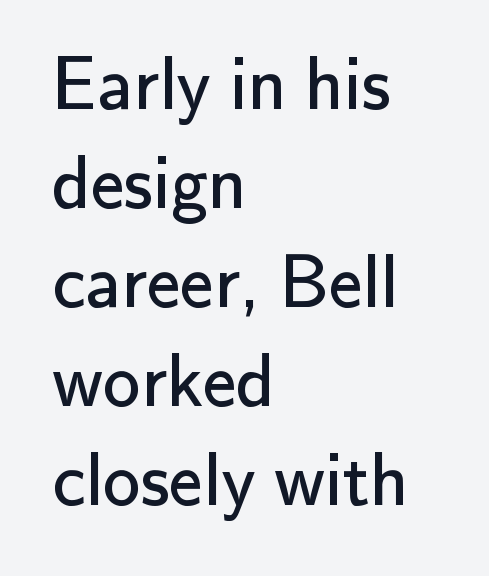
{"serif": "no", "italic": "no", "bold": "no", "weight": "regular", "width": "normal", "stroke_contrast": "low", "x_height": "small", "monospaced": "no", "underline": "no", "align": "left", "line_spacing": "normal", "line_spacing_ratio": 1.32, "letter_spacing": "normal", "letter_spacing_em": 0.0, "glyph_px": 75}
